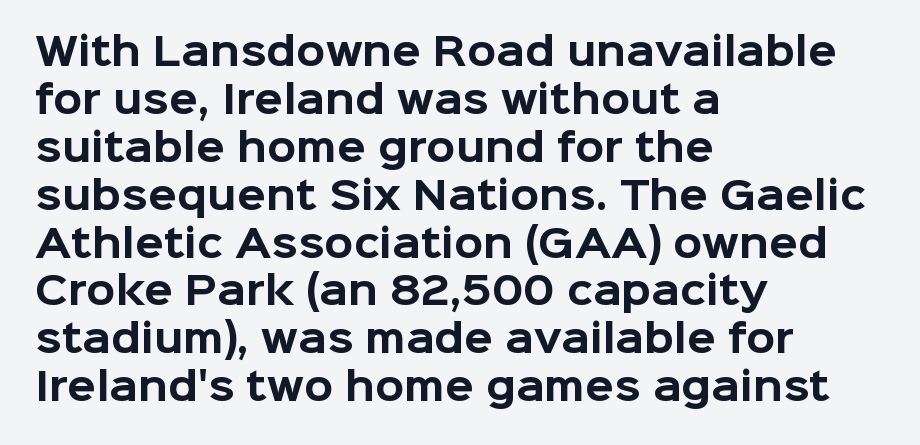
The image shows 38 px bold sans-serif type, upright; set left-aligned, normal line spacing (1.26x), normal letter spacing, not underlined; low stroke contrast and a medium x-height.
